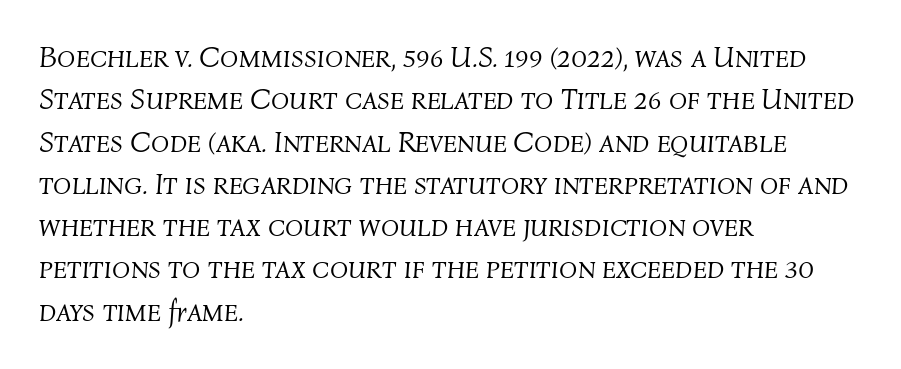
The image shows 30 px light type, italic (leaning right); set left-aligned, normal line spacing (1.41x), normal letter spacing, not underlined; medium stroke contrast and a medium x-height.
